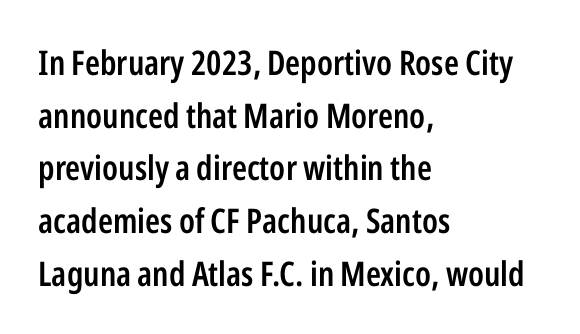
The image shows 34 px semibold, condensed sans-serif type, upright; set left-aligned, normal line spacing (1.55x), normal letter spacing, not underlined; low stroke contrast and a medium x-height.
